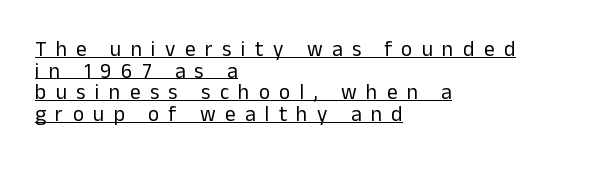
The image shows 21 px text type, upright; set left-aligned, tight line spacing (1.03x), unusually wide letter spacing (+0.45 em), underlined.
